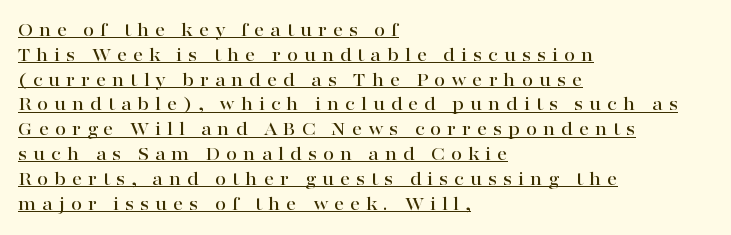
Observe the wide spacing: letters keep a clear distance from each other. Every row of glyphs begins at an identical x-position on the left. Emphasis is given by a line drawn under the lettering. The axis of the letterforms is exactly vertical.
